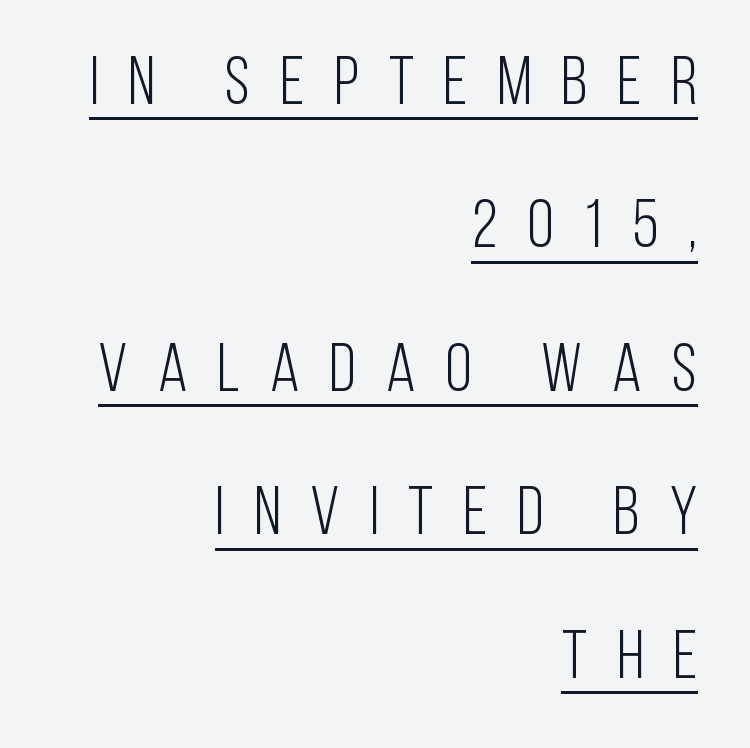
The image shows 68 px light, condensed sans-serif type, upright; set right-aligned, loose line spacing (2.11x), unusually wide letter spacing (+0.44 em), underlined; low stroke contrast and a large x-height.
